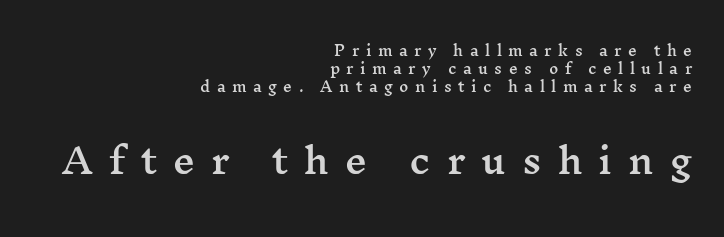
If you squint, the bottom block still reads clearly — it's the larger of the two. In terms of letterform style, serifs are clearly present. Decoration check: the copy has no underline. Line ends are locked; line starts wander. Spacing verdict: proportional, widths tailored to each character. Notice how the stems are strictly vertical — no italics here.
